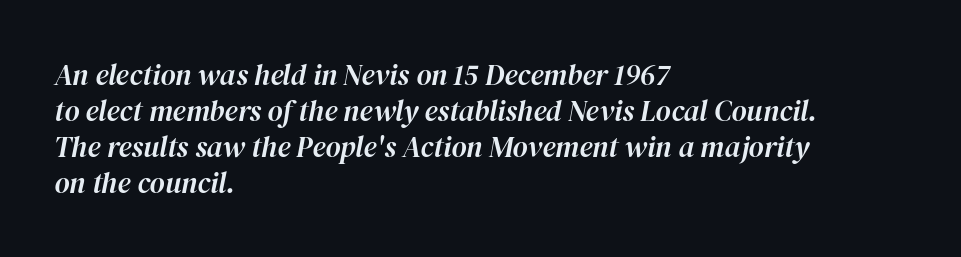
Q: Is the text italic (slanted)? A: Yes, it leans right by about 12 degrees.
Q: Is the text underlined? A: No.
Q: How is the paragraph aligned? A: Left-aligned.
Q: Is the spacing between letters normal or unusually wide? A: Normal.
Q: Width (condensed, normal, or wide)? A: Normal.
Q: Stroke contrast? A: High.
Q: x-height? A: Medium.
Q: Monospaced? A: No.
